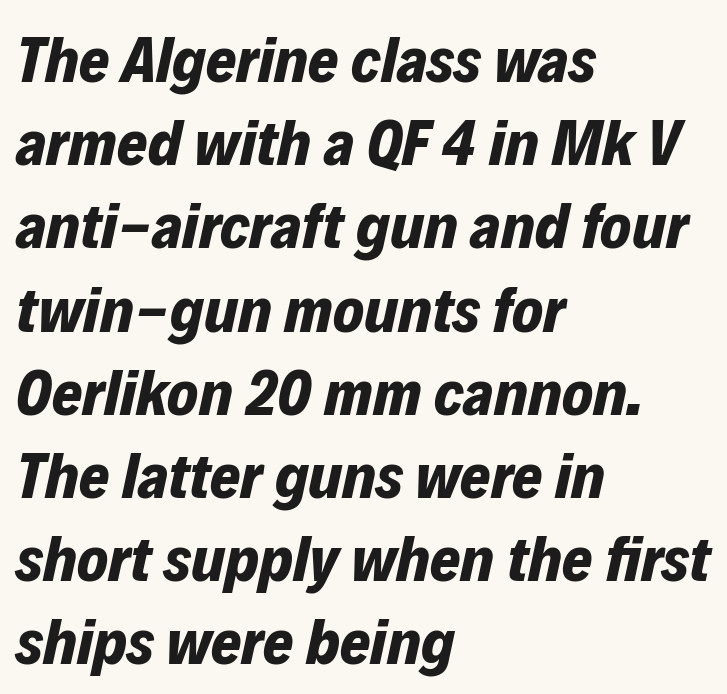
Q: Is the text bold? A: Yes.
Q: Is the text italic (slanted)? A: Yes, it leans right by about 12 degrees.
Q: Is the text underlined? A: No.
Q: How is the paragraph aligned? A: Left-aligned.
Q: Is the spacing between letters normal or unusually wide? A: Normal.
Q: Is the spacing between lines tight, normal or loose? A: Normal.
Q: Width (condensed, normal, or wide)? A: Normal.
Q: Stroke contrast? A: Low.
Q: x-height? A: Medium.
Q: Monospaced? A: No.
